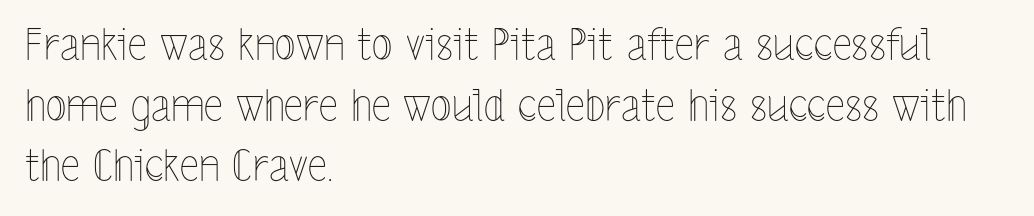
Q: Is the text bold? A: No.
Q: Is the text italic (slanted)? A: No, it is upright.
Q: Is the text underlined? A: No.
Q: How is the paragraph aligned? A: Left-aligned.
Q: Is the spacing between letters normal or unusually wide? A: Normal.
Q: Is the spacing between lines tight, normal or loose? A: Normal.
Q: Width (condensed, normal, or wide)? A: Condensed.
Q: x-height? A: Medium.
Q: Monospaced? A: No.
